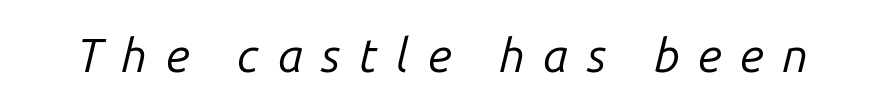
Q: Is the text bold? A: No.
Q: Is the text italic (slanted)? A: Yes, it leans right by about 14 degrees.
Q: Is the text underlined? A: No.
Q: Is the spacing between letters normal or unusually wide? A: Unusually wide.
Q: Width (condensed, normal, or wide)? A: Normal.
Q: Stroke contrast? A: Low.
Q: x-height? A: Medium.
Q: Monospaced? A: No.
